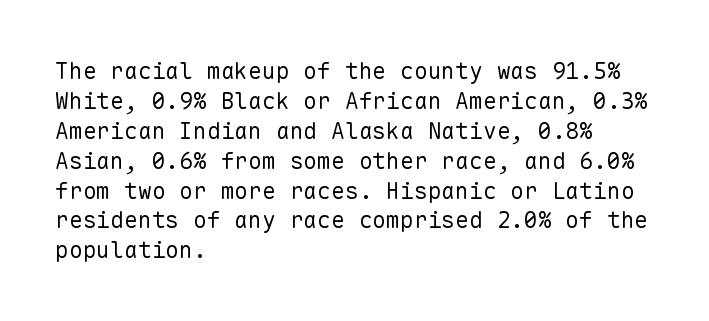
Q: Is the text bold? A: No.
Q: Is the text italic (slanted)? A: No, it is upright.
Q: Is the text underlined? A: No.
Q: How is the paragraph aligned? A: Left-aligned.
Q: Is the spacing between letters normal or unusually wide? A: Normal.
Q: Is the spacing between lines tight, normal or loose? A: Normal.
